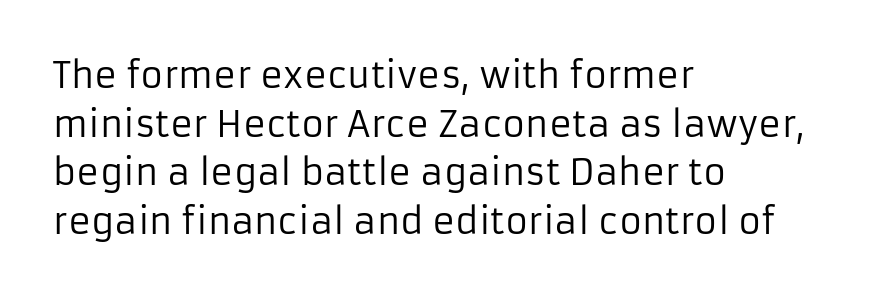
Q: Is the text bold? A: No.
Q: Is the text italic (slanted)? A: No, it is upright.
Q: Is the typeface a serif or a sans-serif typeface? A: Sans-serif.
Q: Is the text underlined? A: No.
Q: How is the paragraph aligned? A: Left-aligned.
Q: Is the spacing between letters normal or unusually wide? A: Normal.
Q: Is the spacing between lines tight, normal or loose? A: Normal.
Q: Width (condensed, normal, or wide)? A: Normal.
Q: Stroke contrast? A: Low.
Q: x-height? A: Medium.
Q: Monospaced? A: No.
